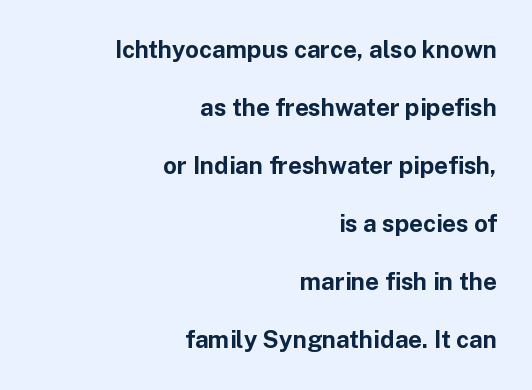
{"italic": "no", "bold": "yes", "underline": "no", "align": "right", "line_spacing": "loose", "line_spacing_ratio": 2.42, "letter_spacing": "normal", "letter_spacing_em": 0.0, "glyph_px": 24}
